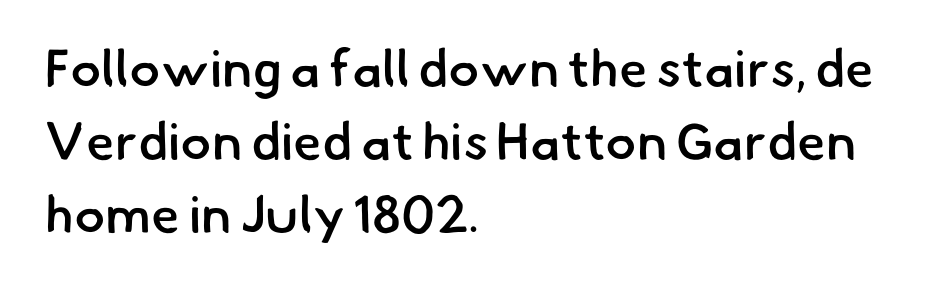
{"serif": "no", "bold": "semi", "weight": "semibold", "width": "normal", "stroke_contrast": "low", "x_height": "small", "monospaced": "no", "underline": "no", "align": "left", "line_spacing": "normal", "line_spacing_ratio": 1.4, "letter_spacing": "normal", "letter_spacing_em": 0.0, "glyph_px": 52}
